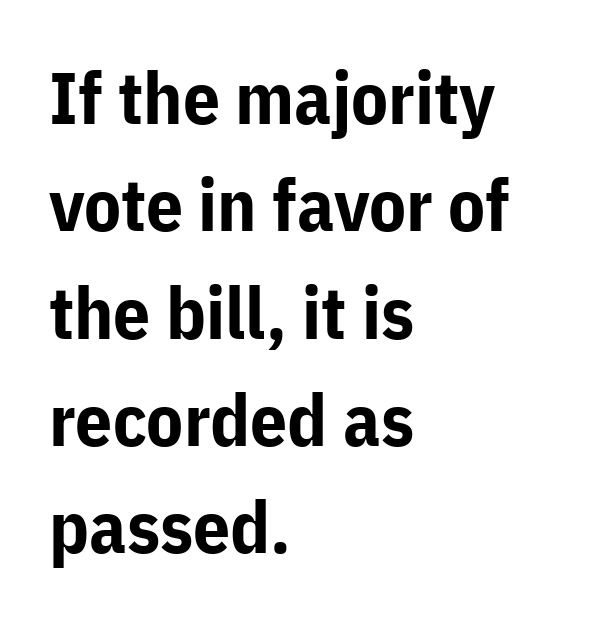
Q: Is the text bold? A: Yes.
Q: Is the text italic (slanted)? A: No, it is upright.
Q: Is the typeface a serif or a sans-serif typeface? A: Sans-serif.
Q: Is the text underlined? A: No.
Q: How is the paragraph aligned? A: Left-aligned.
Q: Is the spacing between letters normal or unusually wide? A: Normal.
Q: Is the spacing between lines tight, normal or loose? A: Normal.
Q: Width (condensed, normal, or wide)? A: Normal.
Q: Stroke contrast? A: Low.
Q: x-height? A: Medium.
Q: Monospaced? A: No.
